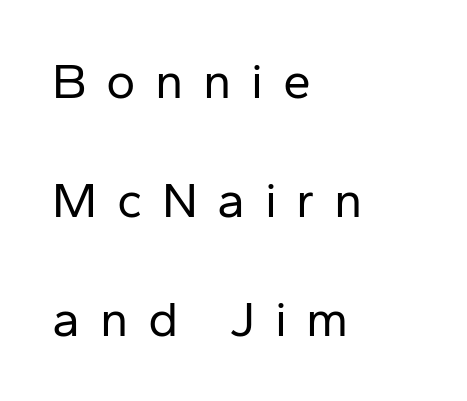
The typesetter chose a ragged-right arrangement here. Compared with typical paragraphs, the rows here are farther apart. Letters have the restrained weight of plain body copy at most. A typesetter would call this proportional, since set widths differ per character.
